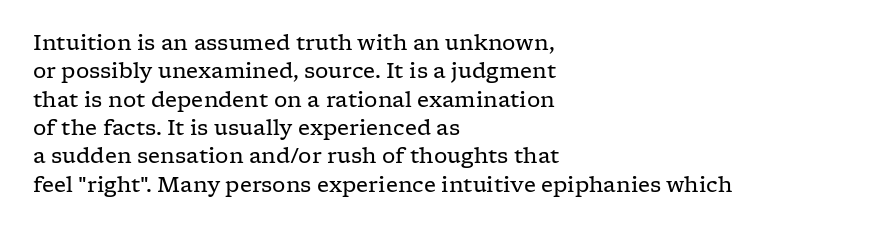
Q: Is the text bold? A: No.
Q: Is the text italic (slanted)? A: No, it is upright.
Q: Is the text underlined? A: No.
Q: How is the paragraph aligned? A: Left-aligned.
Q: Is the spacing between letters normal or unusually wide? A: Normal.
Q: Is the spacing between lines tight, normal or loose? A: Normal.
